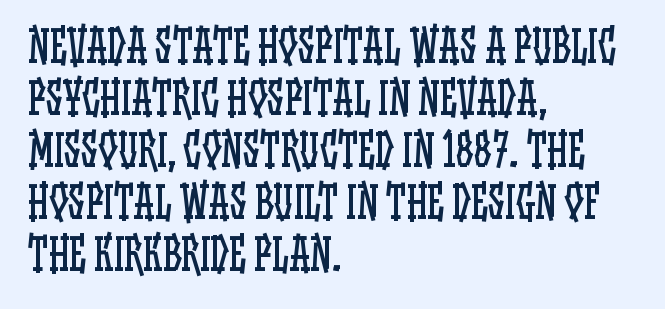
The image shows 43 px regular-weight, condensed type, upright; set left-aligned, line spacing 1.21x, normal letter spacing, not underlined; low stroke contrast and a large x-height.
